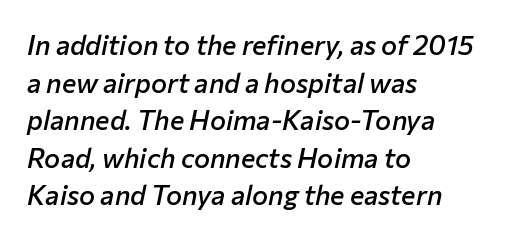
The image shows 27 px text type, italic (leaning right); set left-aligned, normal line spacing (1.39x), normal letter spacing, not underlined.
